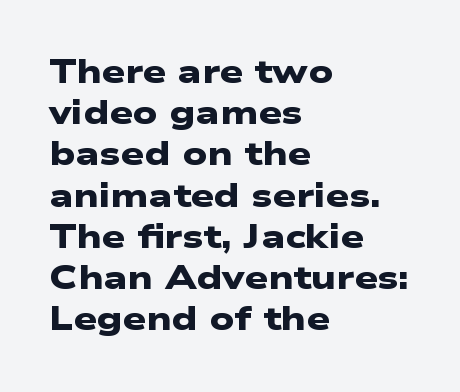
{"serif": "no", "bold": "yes", "weight": "heavy", "width": "wide", "stroke_contrast": "low", "x_height": "medium", "monospaced": "no", "underline": "no", "align": "left", "line_spacing": "normal", "line_spacing_ratio": 1.25, "letter_spacing": "normal", "letter_spacing_em": 0.0, "glyph_px": 33}
